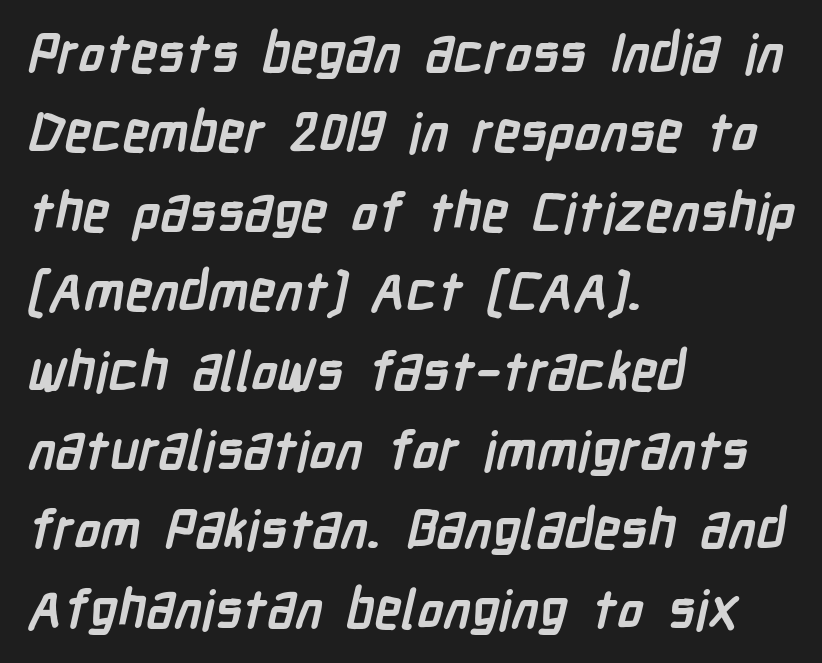
{"serif": "no", "bold": "yes", "weight": "semibold", "width": "condensed", "stroke_contrast": "low", "x_height": "medium", "monospaced": "no", "underline": "no", "align": "left", "line_spacing": "normal", "line_spacing_ratio": 1.47, "letter_spacing": "normal", "letter_spacing_em": 0.0, "glyph_px": 54}
